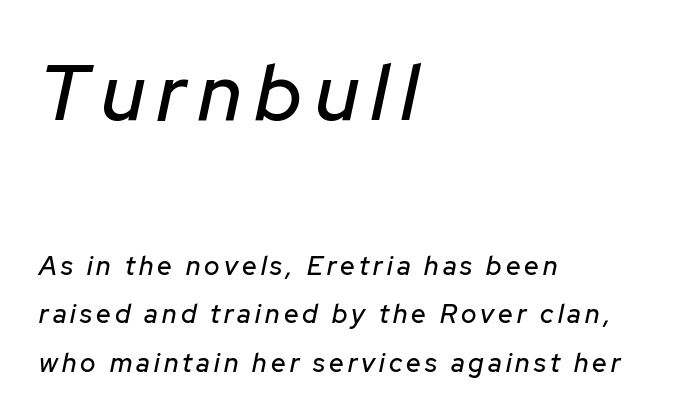
{"italic": "yes", "lean": "right", "slant_degrees": 12, "width": "normal", "stroke_contrast": "low", "x_height": "medium", "monospaced": "no", "underline": "no", "align": "left", "line_spacing_ratio": 1.85, "larger_block": "first", "size_ratio": 3.04, "glyph_px": 79}
